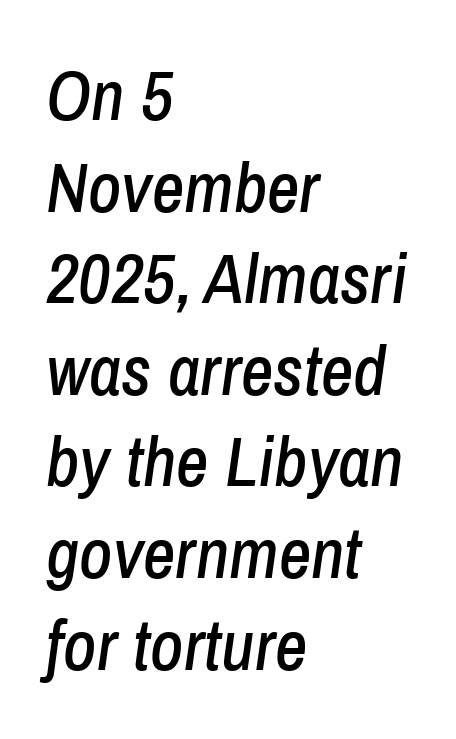
Characters are canted at an angle relative to the baseline's perpendicular. Decoration check: the copy has no underline. Vertical spacing — default. The ragged edge is on the right, which tells us the setting is flush left. The rendering uses natural spacing where letterforms have individual widths.
